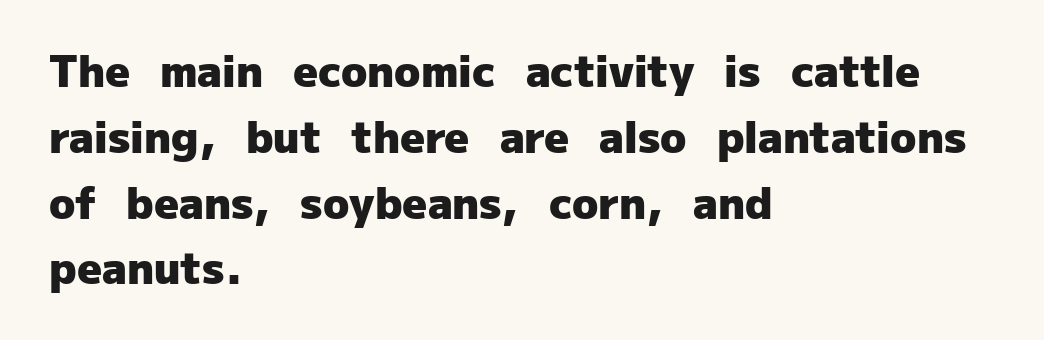
The image shows 43 px heavy sans-serif type, upright; set left-aligned, normal line spacing (1.53x), normal letter spacing, not underlined; low stroke contrast and a medium x-height.
